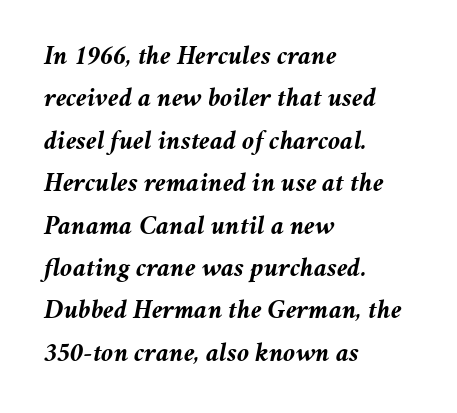
Q: Is the text bold? A: Yes.
Q: Is the text italic (slanted)? A: Yes, it leans right by about 11 degrees.
Q: Is the text underlined? A: No.
Q: How is the paragraph aligned? A: Left-aligned.
Q: Is the spacing between letters normal or unusually wide? A: Normal.
Q: Is the spacing between lines tight, normal or loose? A: Normal.
